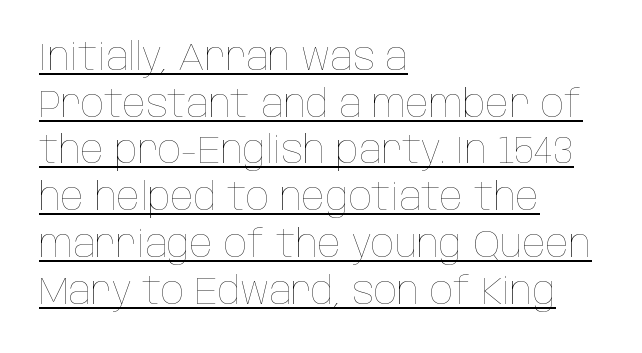
The image shows 38 px thin, condensed type, upright; set left-aligned, line spacing 1.23x, normal letter spacing, underlined; low stroke contrast and a large x-height.
